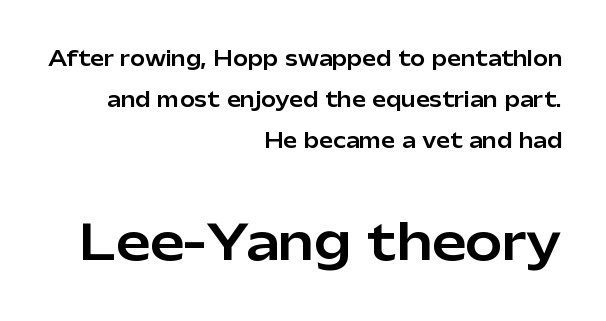
The image shows 49 px sans-serif type, upright; set right-aligned, loose line spacing (2.04x), normal letter spacing, not underlined; the second (bottom) block is 2.45x larger; low stroke contrast and a medium x-height.
